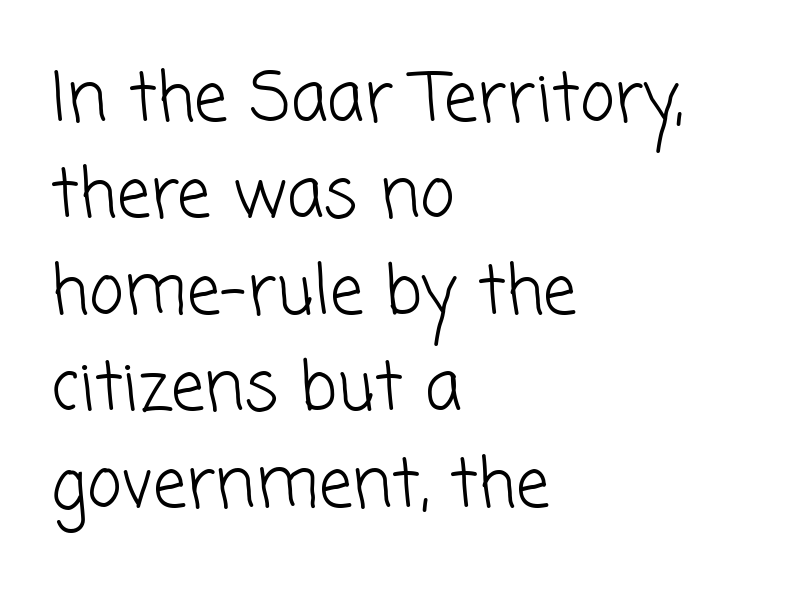
{"serif": "no", "bold": "no", "weight": "light", "width": "normal", "stroke_contrast": "low", "x_height": "medium", "monospaced": "no", "underline": "no", "align": "left", "line_spacing": "normal", "line_spacing_ratio": 1.44, "letter_spacing": "normal", "letter_spacing_em": 0.0, "glyph_px": 67}
